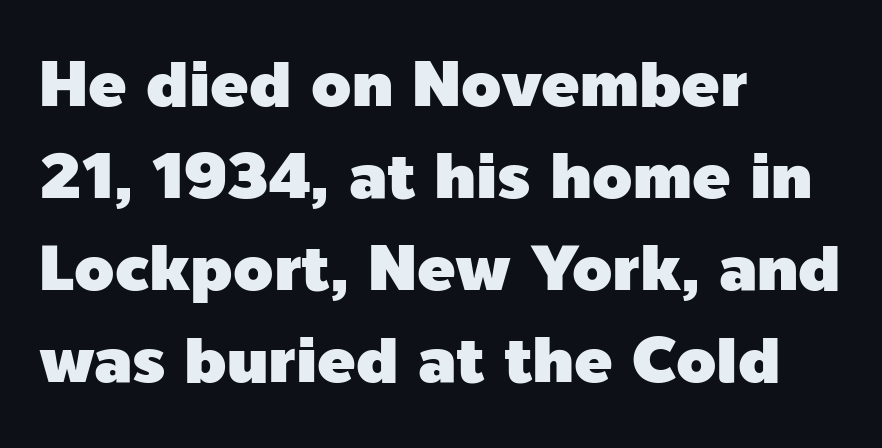
The face used here is proportionally spaced, like ordinary book or web type. What kind of face is this? One without serifs — a sans. Summary of vertical rhythm: regular, with standard interline spacing. Standard letterfit; no display-style spreading of the glyphs. The lines in this sample share a left origin and differ only in where they stop. Nobody drew a line under any word here.
